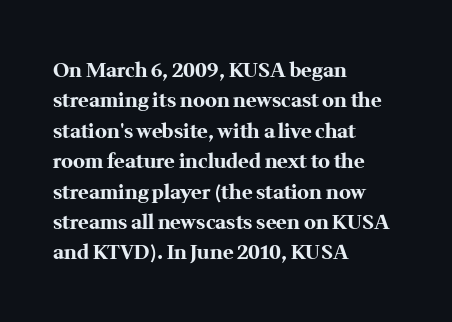
The image shows 20 px bold type, upright; set left-aligned, normal line spacing (1.52x), normal letter spacing, not underlined.
